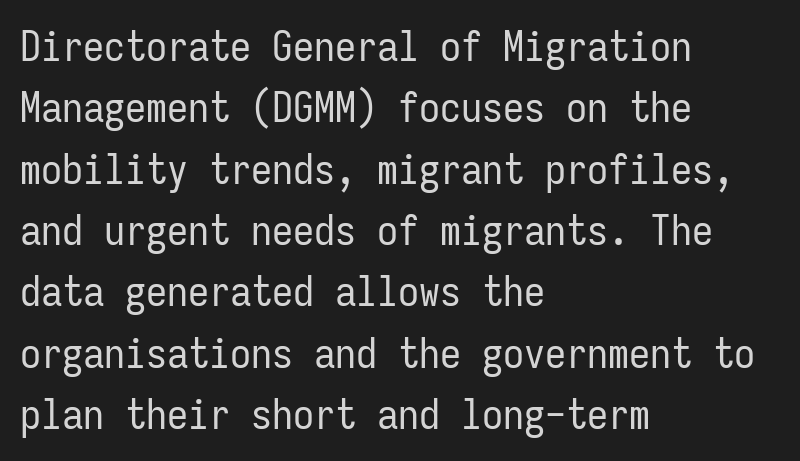
{"serif": "no", "italic": "no", "bold": "no", "weight": "regular", "width": "condensed", "stroke_contrast": "low", "x_height": "medium", "monospaced": "yes", "underline": "no", "align": "left", "line_spacing": "normal", "line_spacing_ratio": 1.46, "letter_spacing": "normal", "letter_spacing_em": 0.0, "glyph_px": 42}
